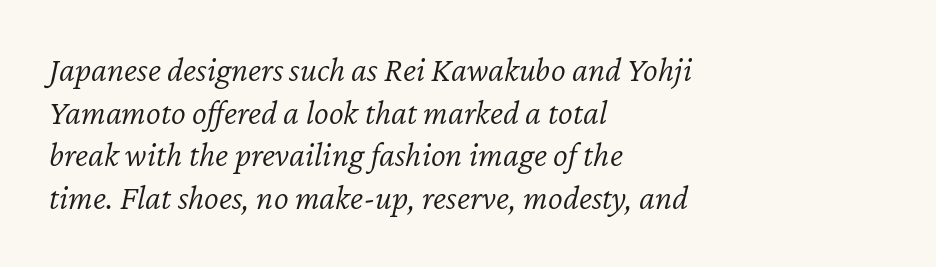
Q: Is the text bold? A: No.
Q: Is the text italic (slanted)? A: Yes, it leans right by about 12 degrees.
Q: Is the text underlined? A: No.
Q: How is the paragraph aligned? A: Left-aligned.
Q: Is the spacing between letters normal or unusually wide? A: Normal.
Q: Width (condensed, normal, or wide)? A: Normal.
Q: Stroke contrast? A: Low.
Q: x-height? A: Medium.
Q: Monospaced? A: No.
